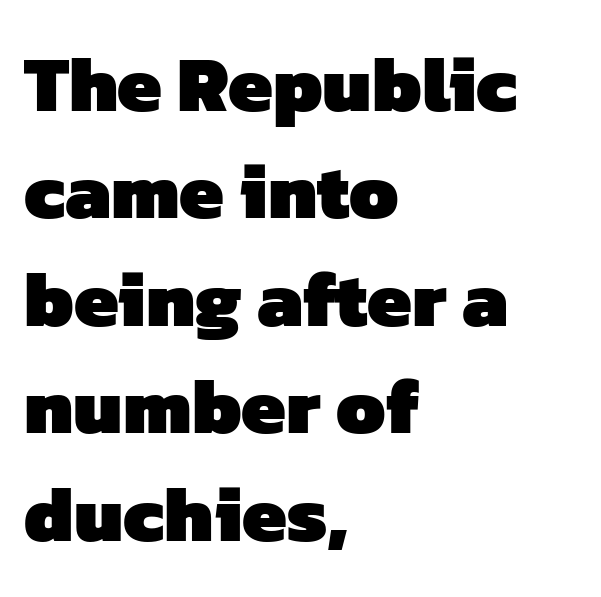
The image shows 79 px heavy sans-serif type; set left-aligned, normal line spacing (1.36x), normal letter spacing, not underlined; low stroke contrast and a medium x-height.
